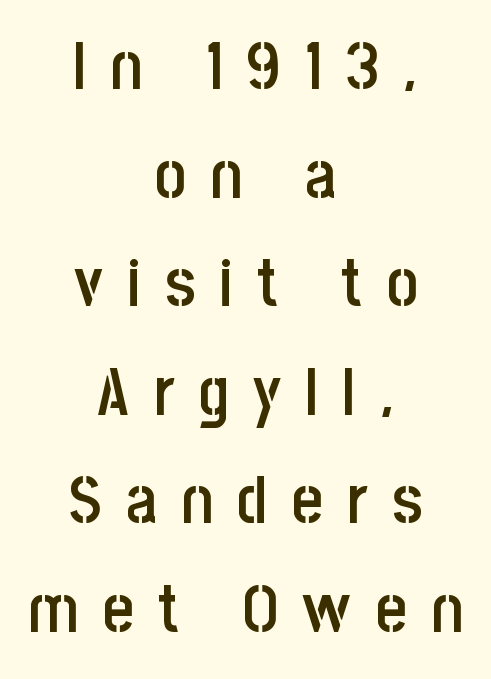
The image shows 67 px semibold, condensed sans-serif type, upright; set centered, normal line spacing (1.62x), unusually wide letter spacing (+0.36 em), not underlined; low stroke contrast and a large x-height.
